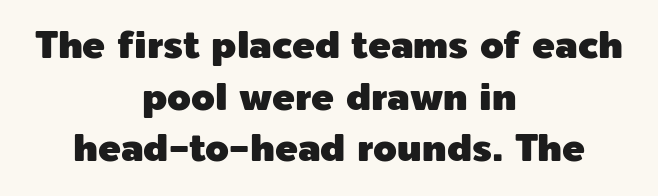
{"serif": "no", "italic": "no", "width": "normal", "x_height": "medium", "monospaced": "no", "underline": "no", "align": "center", "line_spacing": "normal", "line_spacing_ratio": 1.36, "letter_spacing": "normal", "letter_spacing_em": 0.0, "glyph_px": 38}
